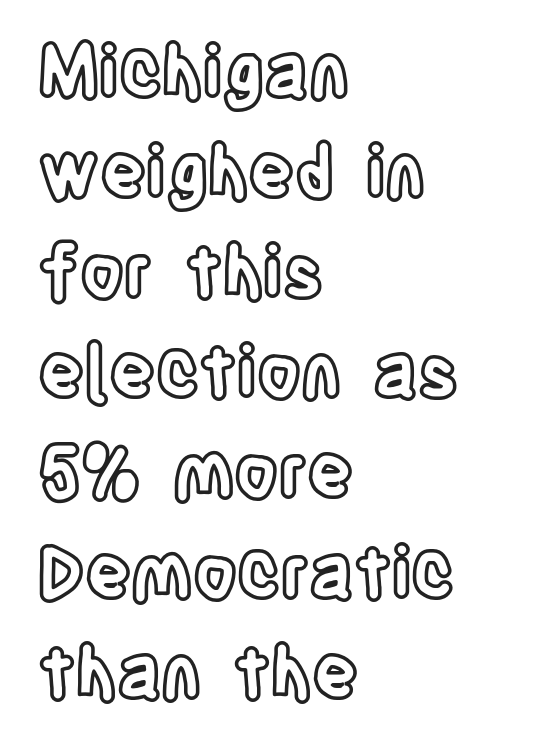
How are the letters spaced? Ordinarily, with no added tracking. Visually the block forms a straight wall on the left and a jagged coastline on the right. When letters stand straight like this, we call the style roman or upright. Each row of text sits above clean, open space. A normal amount of white space separates one row of letters from the next.
